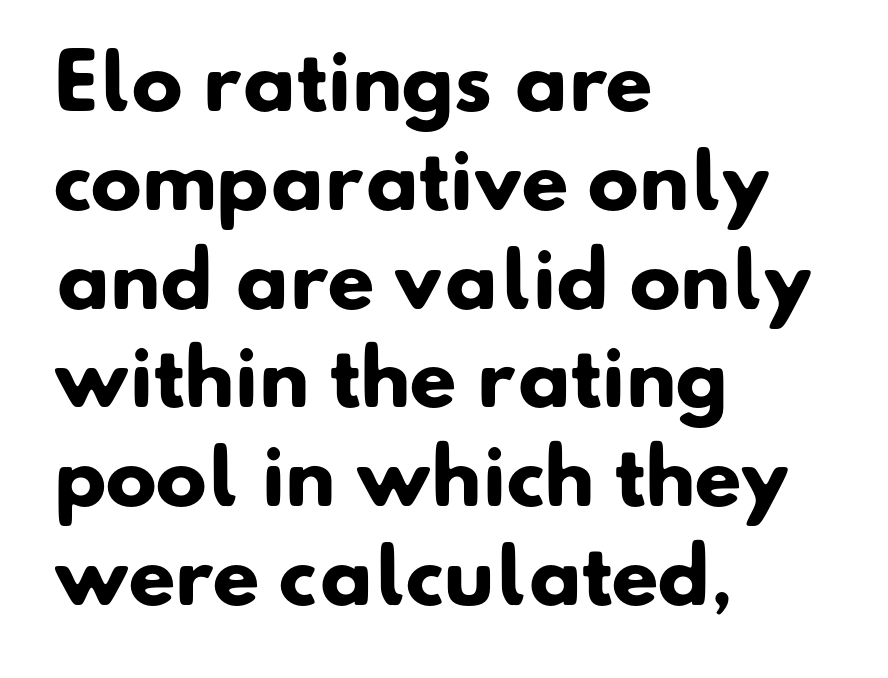
Q: Is the text bold? A: Yes.
Q: Is the typeface a serif or a sans-serif typeface? A: Sans-serif.
Q: Is the text underlined? A: No.
Q: How is the paragraph aligned? A: Left-aligned.
Q: Is the spacing between letters normal or unusually wide? A: Normal.
Q: Is the spacing between lines tight, normal or loose? A: Normal.
Q: Width (condensed, normal, or wide)? A: Normal.
Q: Stroke contrast? A: Low.
Q: x-height? A: Small.
Q: Monospaced? A: No.
